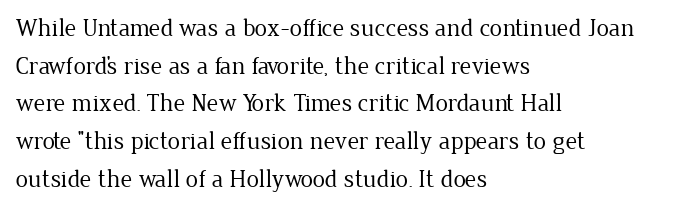
{"italic": "no", "bold": "no", "underline": "no", "align": "left", "line_spacing": "normal", "line_spacing_ratio": 1.51, "letter_spacing": "normal", "letter_spacing_em": 0.0, "glyph_px": 25}
